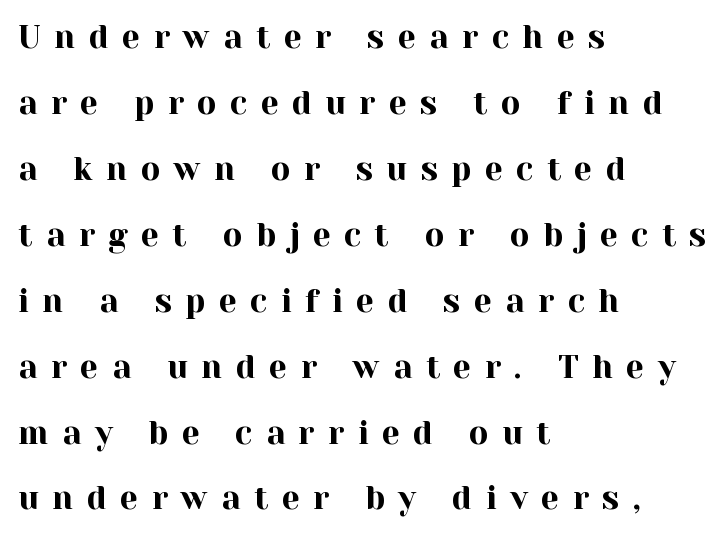
{"serif": "yes", "italic": "no", "width": "normal", "x_height": "medium", "monospaced": "no", "underline": "no", "align": "left", "line_spacing": "loose", "line_spacing_ratio": 2.06, "letter_spacing": "wide", "letter_spacing_em": 0.42, "glyph_px": 32}
